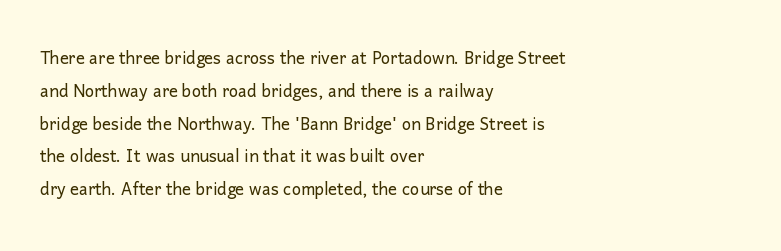
Q: Is the text bold? A: No.
Q: Is the text italic (slanted)? A: No, it is upright.
Q: Is the text underlined? A: No.
Q: How is the paragraph aligned? A: Left-aligned.
Q: Is the spacing between letters normal or unusually wide? A: Normal.
Q: Is the spacing between lines tight, normal or loose? A: Normal.
